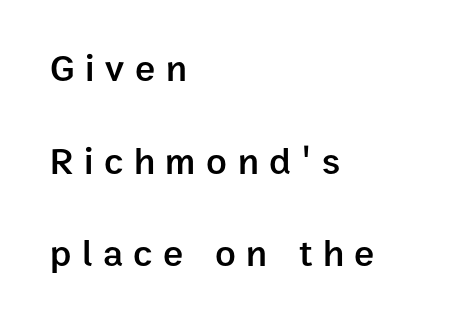
The image shows 38 px semibold sans-serif type, upright; set left-aligned, loose line spacing (2.44x), unusually wide letter spacing (+0.28 em), not underlined; low stroke contrast and a medium x-height.
